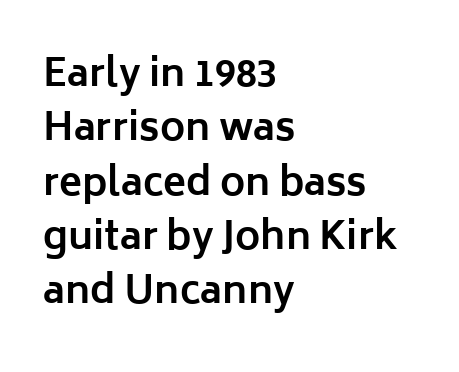
{"serif": "no", "italic": "no", "bold": "yes", "weight": "bold", "width": "normal", "stroke_contrast": "low", "x_height": "medium", "monospaced": "no", "underline": "no", "align": "left", "line_spacing": "normal", "line_spacing_ratio": 1.43, "letter_spacing": "normal", "letter_spacing_em": 0.0, "glyph_px": 38}
